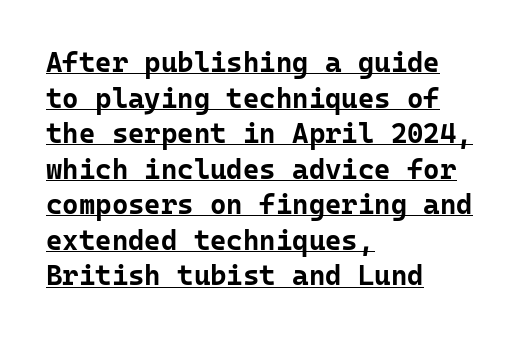
Q: Is the text bold? A: Yes.
Q: Is the text italic (slanted)? A: No, it is upright.
Q: Is the typeface a serif or a sans-serif typeface? A: Sans-serif.
Q: Is the text underlined? A: Yes.
Q: How is the paragraph aligned? A: Left-aligned.
Q: Is the spacing between letters normal or unusually wide? A: Normal.
Q: Is the spacing between lines tight, normal or loose? A: Normal.
Q: Width (condensed, normal, or wide)? A: Normal.
Q: Stroke contrast? A: Low.
Q: x-height? A: Medium.
Q: Monospaced? A: Yes.
